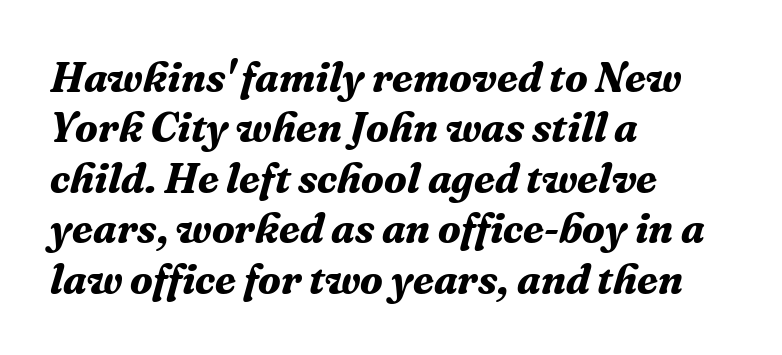
The image shows 42 px bold serif type, italic (leaning right); set left-aligned, line spacing 1.2x, normal letter spacing, not underlined; medium stroke contrast and a medium x-height.
